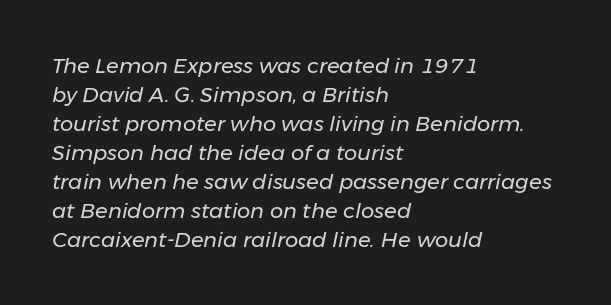
Q: Is the text bold? A: No.
Q: Is the text italic (slanted)? A: Yes, it leans right by about 11 degrees.
Q: Is the text underlined? A: No.
Q: How is the paragraph aligned? A: Left-aligned.
Q: Is the spacing between letters normal or unusually wide? A: Normal.
Q: Is the spacing between lines tight, normal or loose? A: Normal.
